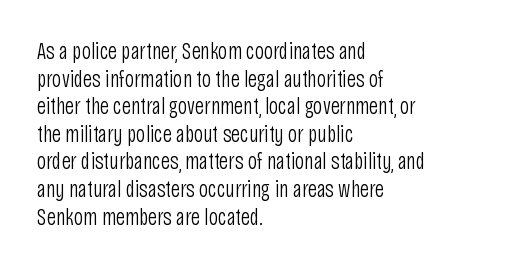
Q: Is the text bold? A: No.
Q: Is the text italic (slanted)? A: No, it is upright.
Q: Is the text underlined? A: No.
Q: How is the paragraph aligned? A: Left-aligned.
Q: Is the spacing between letters normal or unusually wide? A: Normal.
